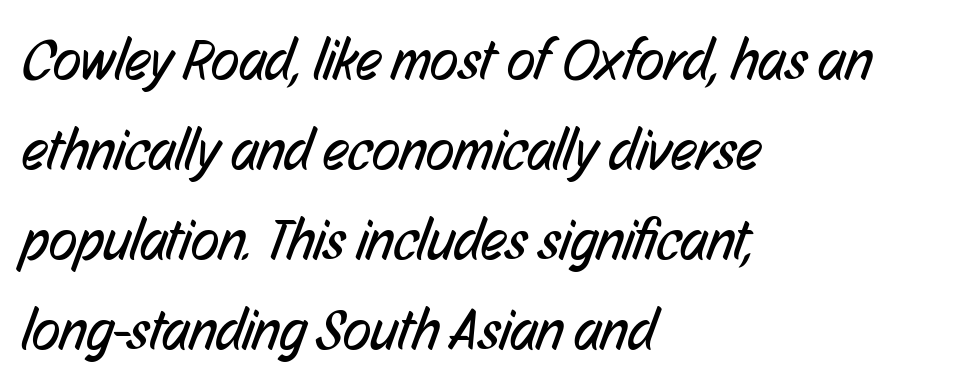
Q: Is the text bold? A: No.
Q: Is the typeface a serif or a sans-serif typeface? A: Sans-serif.
Q: Is the text underlined? A: No.
Q: How is the paragraph aligned? A: Left-aligned.
Q: Is the spacing between letters normal or unusually wide? A: Normal.
Q: Is the spacing between lines tight, normal or loose? A: Normal.
Q: Width (condensed, normal, or wide)? A: Condensed.
Q: Stroke contrast? A: Low.
Q: x-height? A: Medium.
Q: Monospaced? A: No.
